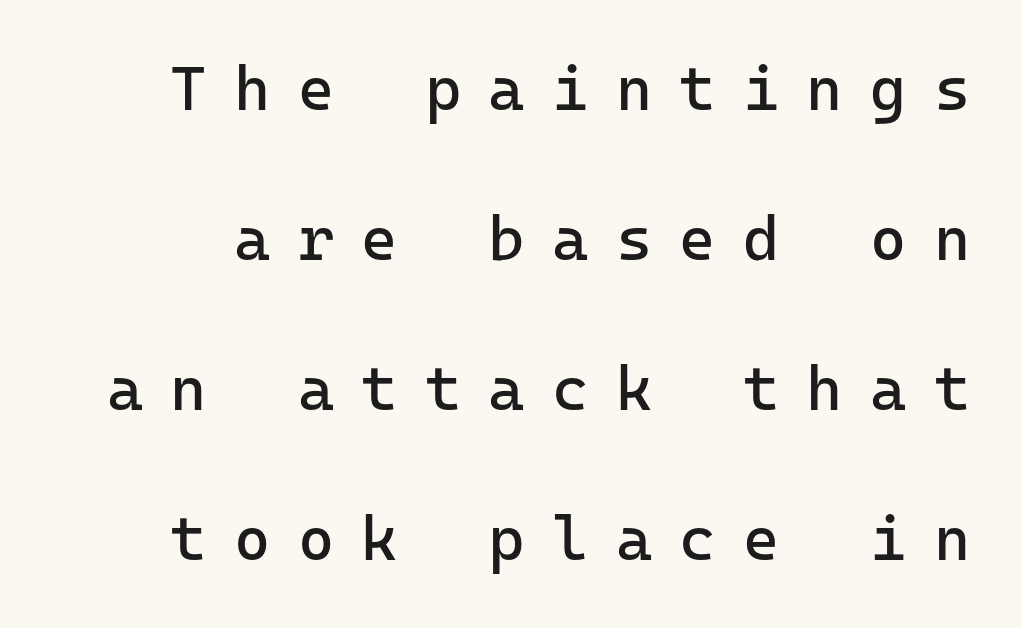
Q: Is the text bold? A: No.
Q: Is the text italic (slanted)? A: No, it is upright.
Q: Is the typeface a serif or a sans-serif typeface? A: Sans-serif.
Q: Is the text underlined? A: No.
Q: Is the spacing between letters normal or unusually wide? A: Unusually wide.
Q: Is the spacing between lines tight, normal or loose? A: Loose.
Q: Width (condensed, normal, or wide)? A: Normal.
Q: Stroke contrast? A: Low.
Q: x-height? A: Medium.
